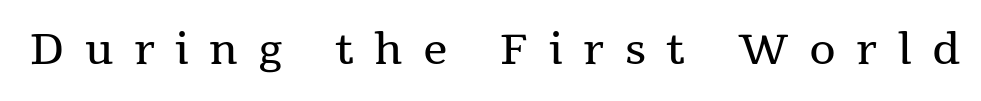
Q: Is the text bold? A: No.
Q: Is the text italic (slanted)? A: No, it is upright.
Q: Is the typeface a serif or a sans-serif typeface? A: Serif.
Q: Is the text underlined? A: No.
Q: Is the spacing between letters normal or unusually wide? A: Unusually wide.
Q: Width (condensed, normal, or wide)? A: Normal.
Q: Stroke contrast? A: Medium.
Q: x-height? A: Medium.
Q: Monospaced? A: No.
